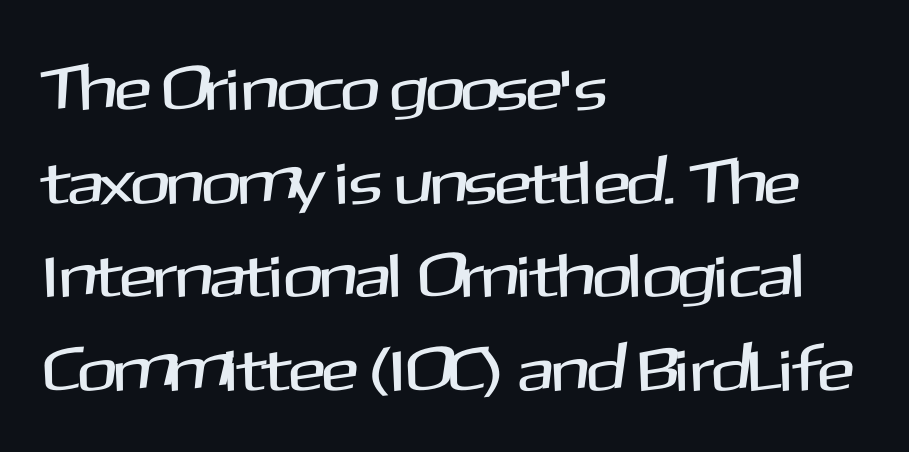
Check where the strokes stop: nothing finishes them off — pure sans. This sample has the flowing, uneven cadence of proportional lettering. The typography opts for an upright posture over an oblique one. Nobody touched the tracking dial on this one. The rows are spaced the way most documents space them.
